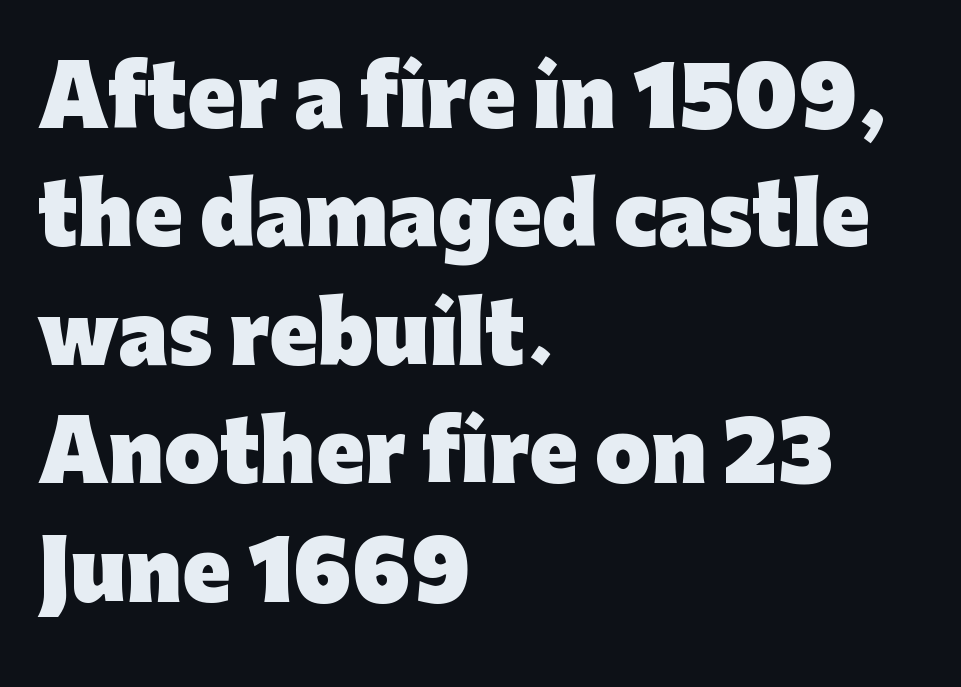
Q: Is the text bold? A: Yes.
Q: Is the text italic (slanted)? A: No, it is upright.
Q: Is the typeface a serif or a sans-serif typeface? A: Sans-serif.
Q: Is the text underlined? A: No.
Q: How is the paragraph aligned? A: Left-aligned.
Q: Is the spacing between letters normal or unusually wide? A: Normal.
Q: Is the spacing between lines tight, normal or loose? A: Normal.
Q: Width (condensed, normal, or wide)? A: Normal.
Q: Stroke contrast? A: Low.
Q: x-height? A: Medium.
Q: Monospaced? A: No.
